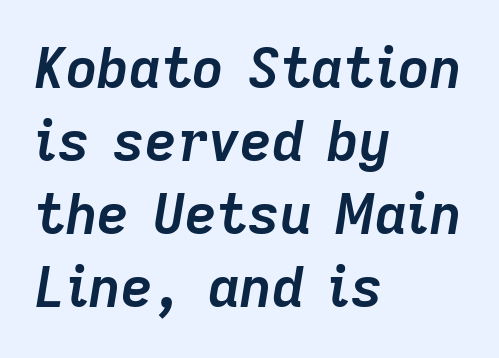
Q: Is the text bold? A: Yes.
Q: Is the text italic (slanted)? A: Yes, it leans right by about 9 degrees.
Q: Is the text underlined? A: No.
Q: How is the paragraph aligned? A: Left-aligned.
Q: Is the spacing between letters normal or unusually wide? A: Normal.
Q: Is the spacing between lines tight, normal or loose? A: Normal.
Q: Width (condensed, normal, or wide)? A: Normal.
Q: Stroke contrast? A: Low.
Q: x-height? A: Medium.
Q: Monospaced? A: No.
